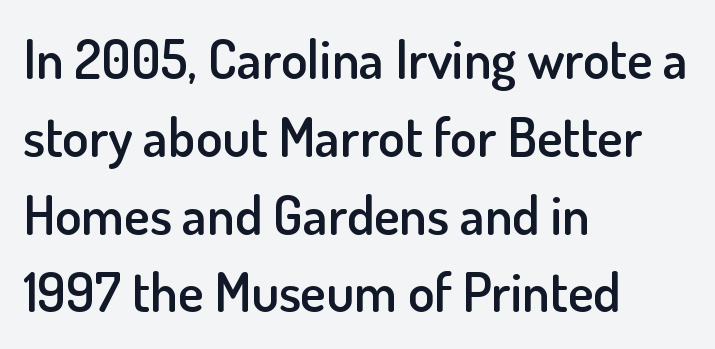
The image shows 54 px semibold sans-serif type, upright; set left-aligned, normal line spacing (1.44x), normal letter spacing, not underlined; low stroke contrast and a small x-height.
